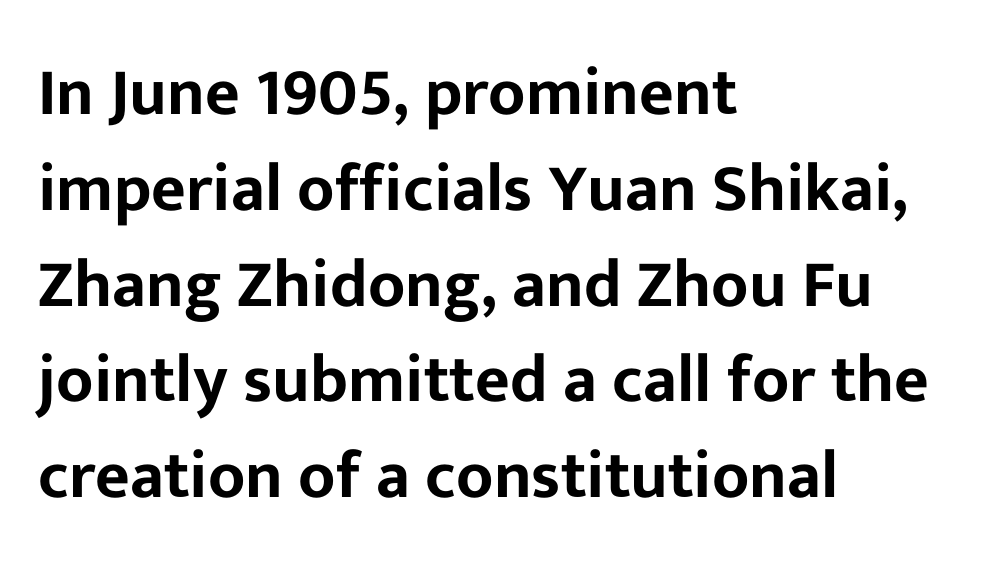
The image shows 67 px sans-serif type, upright; set left-aligned, normal line spacing (1.43x), normal letter spacing, not underlined; low stroke contrast and a medium x-height.
